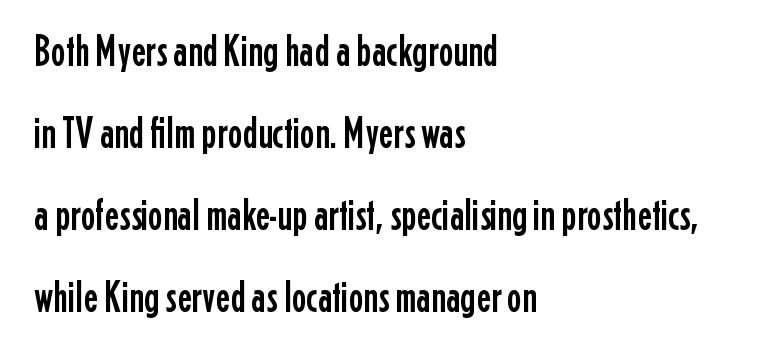
{"serif": "no", "italic": "no", "width": "condensed", "stroke_contrast": "low", "x_height": "medium", "monospaced": "no", "underline": "no", "align": "left", "line_spacing_ratio": 1.86, "letter_spacing": "normal", "letter_spacing_em": 0.0, "glyph_px": 44}
